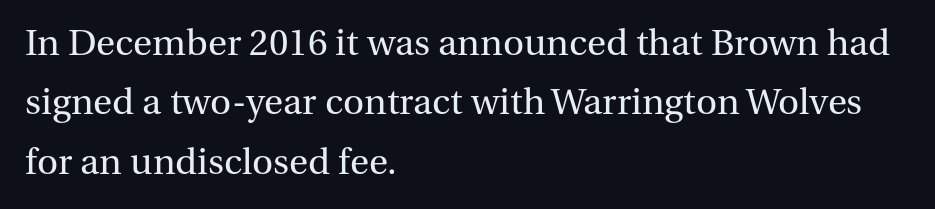
Glance below the letters and you will spot only blank space. Nobody touched the tracking dial on this one. Which margin do the lines hug? The left one — the right edge is uneven. The letters stand upright; this is a roman face.
